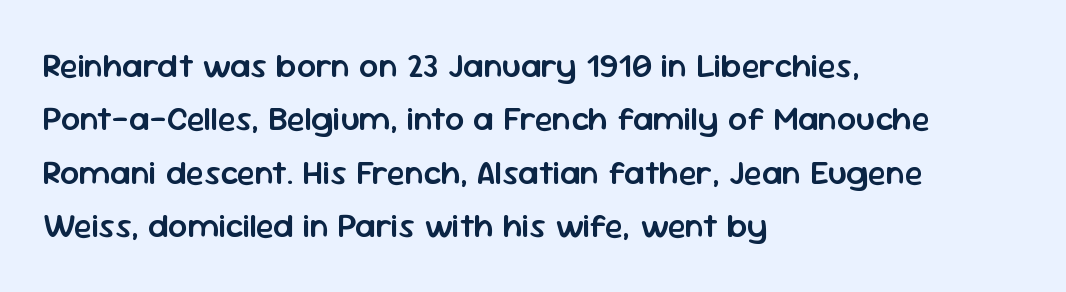
Looks like regular typesetting: each glyph gets only the width it needs. This sample is left-justified, so line endings fall wherever the words run out. I'd describe the lettering as semibold — firm but not a full bold. Grotesque or geometric, the face here clearly has no serifs. A normal amount of white space separates one row of letters from the next.
